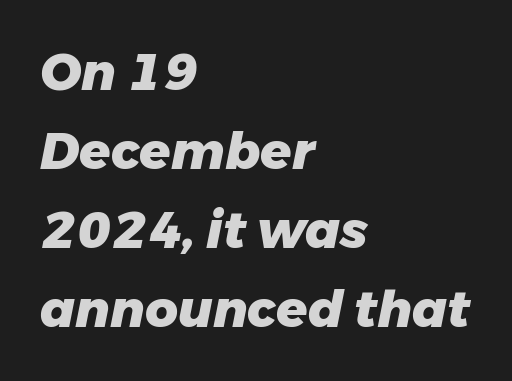
The image shows 51 px heavy type, italic (leaning right); set left-aligned, normal line spacing (1.55x), normal letter spacing, not underlined; low stroke contrast and a medium x-height.
